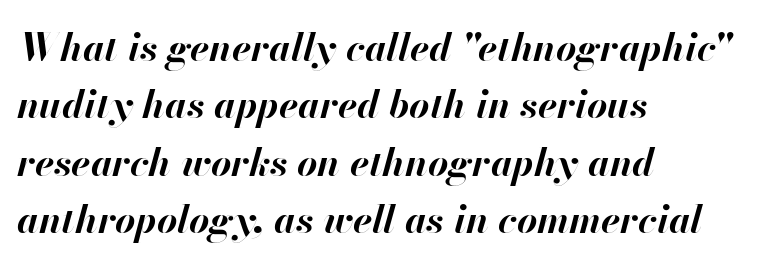
Weight check: bold — yes, fully. The face used here is proportionally spaced, like ordinary book or web type. Here the glyphs are tracked normally, forming tight word shapes. The zone under the glyphs is completely vacant. The paragraph has a hard left edge and a soft right edge.
